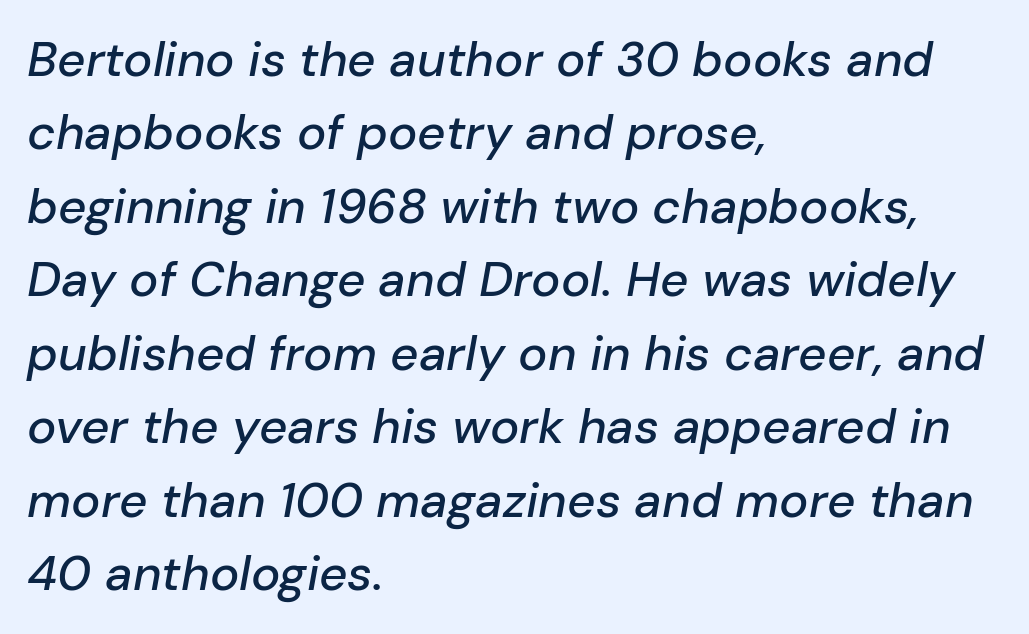
The image shows 49 px text type, italic (leaning right); set left-aligned, normal line spacing (1.5x), normal letter spacing, not underlined; low stroke contrast and a medium x-height.
